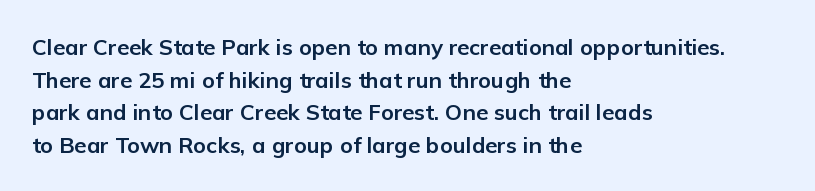
Q: Is the text bold? A: Yes.
Q: Is the text italic (slanted)? A: No, it is upright.
Q: Is the text underlined? A: No.
Q: How is the paragraph aligned? A: Left-aligned.
Q: Is the spacing between letters normal or unusually wide? A: Normal.
Q: Is the spacing between lines tight, normal or loose? A: Normal.
